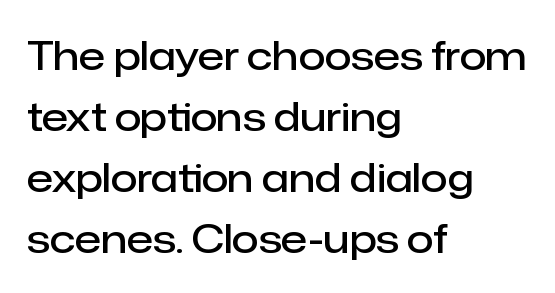
Q: Is the text bold? A: Semi-bold.
Q: Is the text italic (slanted)? A: No, it is upright.
Q: Is the typeface a serif or a sans-serif typeface? A: Sans-serif.
Q: Is the text underlined? A: No.
Q: How is the paragraph aligned? A: Left-aligned.
Q: Is the spacing between letters normal or unusually wide? A: Normal.
Q: Is the spacing between lines tight, normal or loose? A: Normal.
Q: Width (condensed, normal, or wide)? A: Normal.
Q: Stroke contrast? A: Low.
Q: x-height? A: Medium.
Q: Monospaced? A: No.
